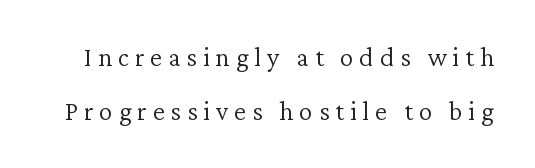
Q: Is the text bold? A: No.
Q: Is the text italic (slanted)? A: No, it is upright.
Q: Is the text underlined? A: No.
Q: Is the spacing between letters normal or unusually wide? A: Unusually wide.
Q: Is the spacing between lines tight, normal or loose? A: Loose.
